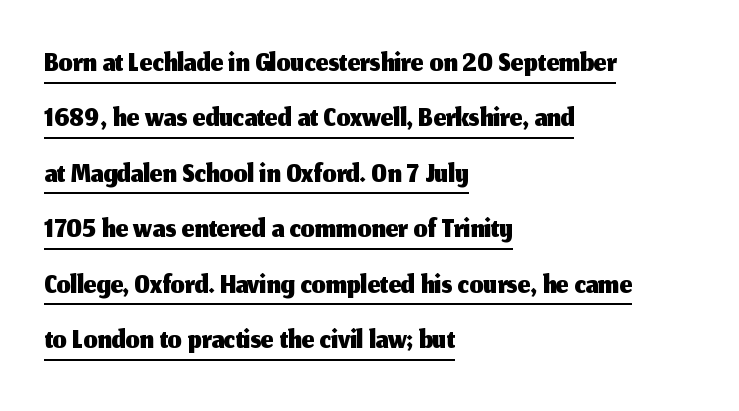
Q: Is the text italic (slanted)? A: No, it is upright.
Q: Is the typeface a serif or a sans-serif typeface? A: Sans-serif.
Q: Is the text underlined? A: Yes.
Q: How is the paragraph aligned? A: Left-aligned.
Q: Is the spacing between letters normal or unusually wide? A: Normal.
Q: Is the spacing between lines tight, normal or loose? A: Normal.
Q: Width (condensed, normal, or wide)? A: Normal.
Q: Stroke contrast? A: Medium.
Q: x-height? A: Medium.
Q: Monospaced? A: No.
